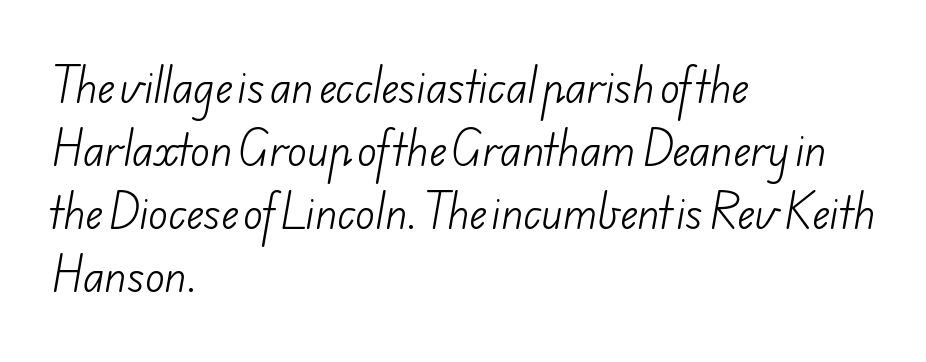
Q: Is the text bold? A: No.
Q: Is the typeface a serif or a sans-serif typeface? A: Sans-serif.
Q: Is the text underlined? A: No.
Q: How is the paragraph aligned? A: Left-aligned.
Q: Is the spacing between letters normal or unusually wide? A: Normal.
Q: Is the spacing between lines tight, normal or loose? A: Normal.
Q: Width (condensed, normal, or wide)? A: Normal.
Q: Stroke contrast? A: Low.
Q: x-height? A: Small.
Q: Monospaced? A: No.
